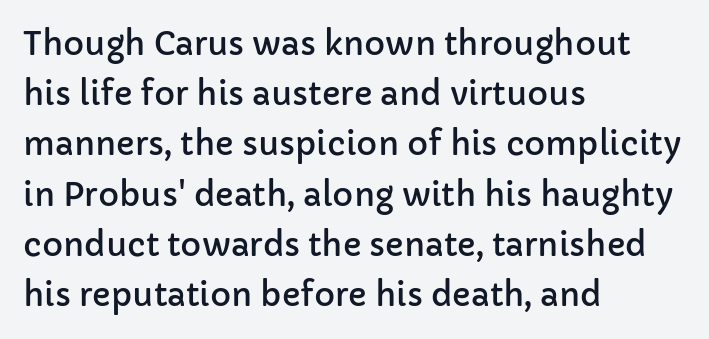
Q: Is the text italic (slanted)? A: No, it is upright.
Q: Is the typeface a serif or a sans-serif typeface? A: Sans-serif.
Q: Is the text underlined? A: No.
Q: How is the paragraph aligned? A: Left-aligned.
Q: Is the spacing between letters normal or unusually wide? A: Normal.
Q: Is the spacing between lines tight, normal or loose? A: Normal.
Q: Width (condensed, normal, or wide)? A: Normal.
Q: Stroke contrast? A: Low.
Q: x-height? A: Medium.
Q: Monospaced? A: No.
